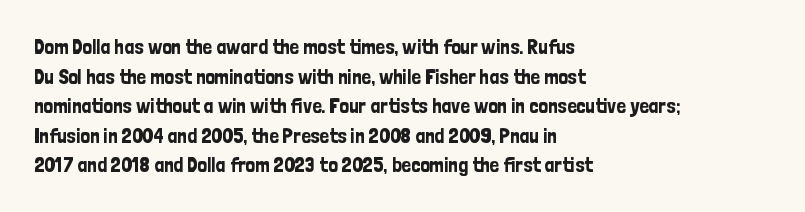
Caption: standard tracking, unaltered. Only glyphs here, with clear space below each row. The line-height multiplier appears to be the usual default. The typography opts for an upright posture over an oblique one. A student would call this left alignment; a typographer would say flush left, rag right.
